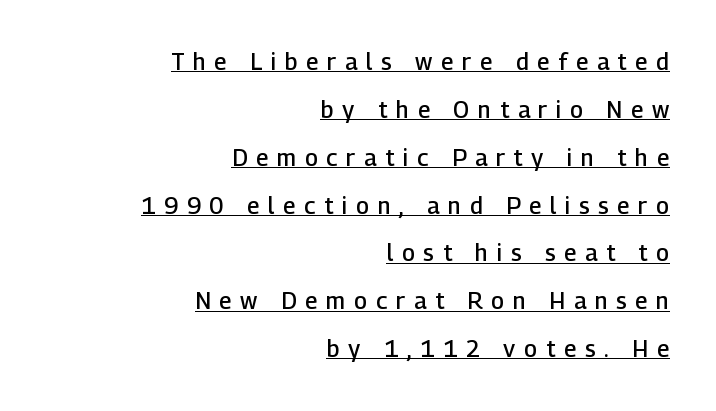
Q: Is the text bold? A: Semi-bold.
Q: Is the text italic (slanted)? A: No, it is upright.
Q: Is the text underlined? A: Yes.
Q: How is the paragraph aligned? A: Right-aligned.
Q: Is the spacing between letters normal or unusually wide? A: Unusually wide.
Q: Is the spacing between lines tight, normal or loose? A: Loose.
